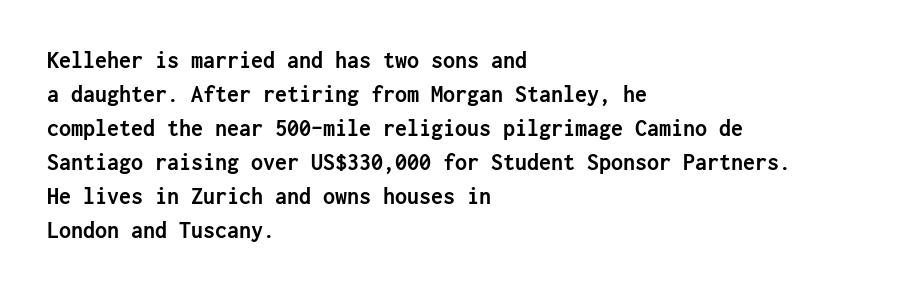
{"italic": "no", "bold": "yes", "underline": "no", "align": "left", "line_spacing": "normal", "line_spacing_ratio": 1.42, "letter_spacing": "normal", "letter_spacing_em": 0.0, "glyph_px": 24}
